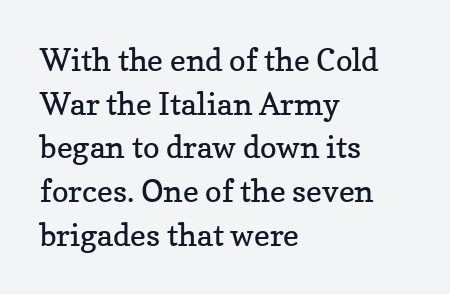
{"serif": "yes", "italic": "no", "bold": "no", "weight": "regular", "width": "normal", "stroke_contrast": "low", "x_height": "medium", "monospaced": "no", "underline": "no", "align": "left", "line_spacing": "normal", "line_spacing_ratio": 1.41, "letter_spacing": "normal", "letter_spacing_em": 0.0, "glyph_px": 31}
